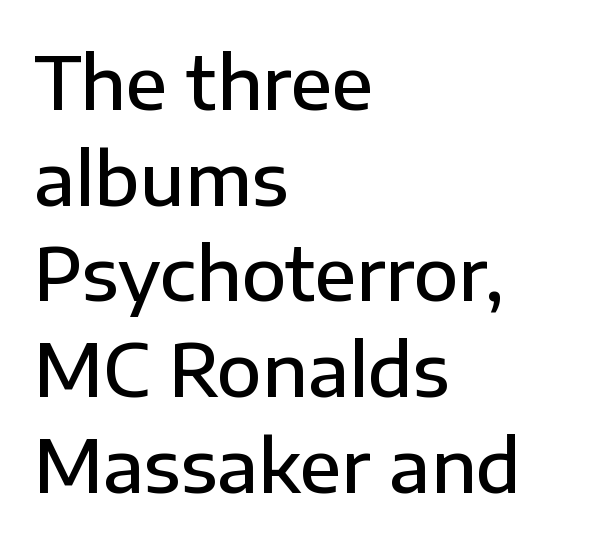
The rendering uses a moderate line-height, typical for paragraphs. Do the characters align in a grid? No, the font is proportional. Font category for this specimen: sans-serif. The rendering keeps characters at their native spacing.
